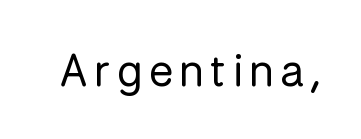
The image shows 45 px regular-weight sans-serif type, upright; set not underlined; low stroke contrast and a medium x-height.
